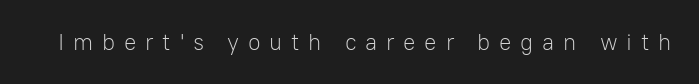
Q: Is the text bold? A: No.
Q: Is the text italic (slanted)? A: No, it is upright.
Q: Is the text underlined? A: No.
Q: Is the spacing between letters normal or unusually wide? A: Unusually wide.
